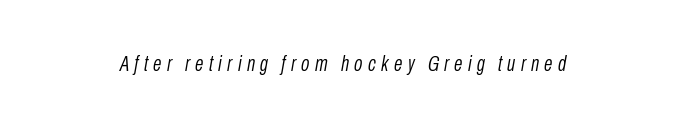
Counters stay open thanks to moderate or lighter strokes. Inter-character spacing is expanded well beyond the font's built-in metrics. The strip under each line holds only bare page. You can tell it's italic because the verticals aren't actually vertical.
